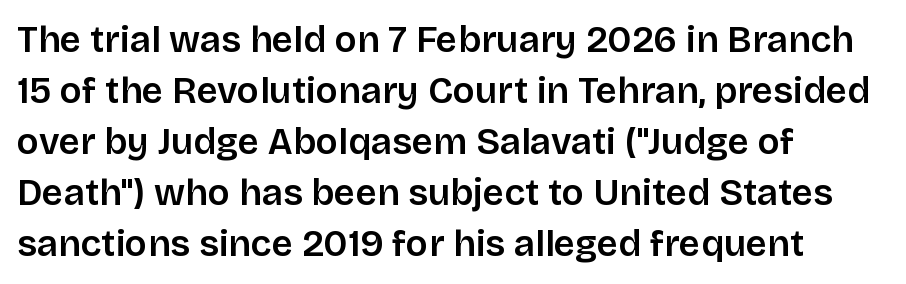
The image shows 37 px sans-serif type, upright; set left-aligned, normal line spacing (1.38x), normal letter spacing, not underlined; low stroke contrast and a large x-height.
